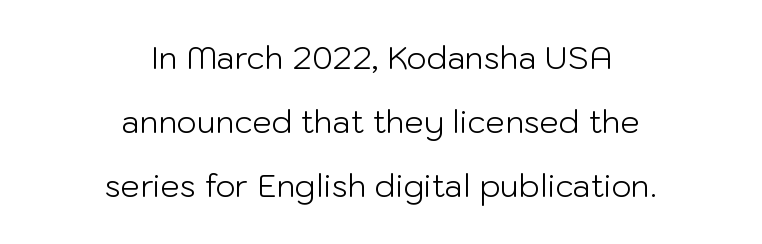
The image shows 31 px light sans-serif type, upright; set centered, loose line spacing (2.07x), normal letter spacing, not underlined; low stroke contrast and a medium x-height.
